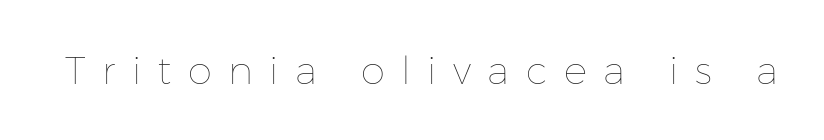
Q: Is the text bold? A: No.
Q: Is the text italic (slanted)? A: No, it is upright.
Q: Is the text underlined? A: No.
Q: Is the spacing between letters normal or unusually wide? A: Unusually wide.
Q: Width (condensed, normal, or wide)? A: Normal.
Q: Stroke contrast? A: Low.
Q: x-height? A: Medium.
Q: Monospaced? A: No.
